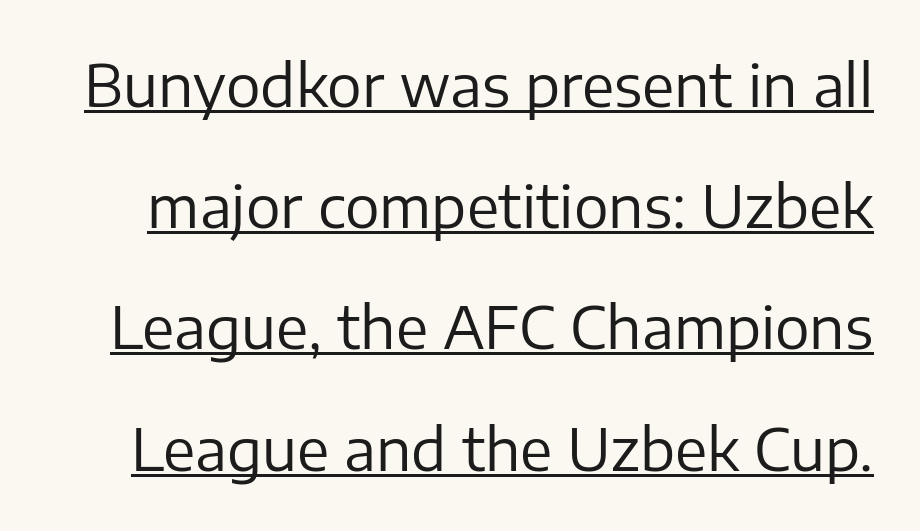
The image shows 58 px regular-weight sans-serif type, upright; set loose line spacing (2.09x), normal letter spacing, underlined; low stroke contrast and a medium x-height.
